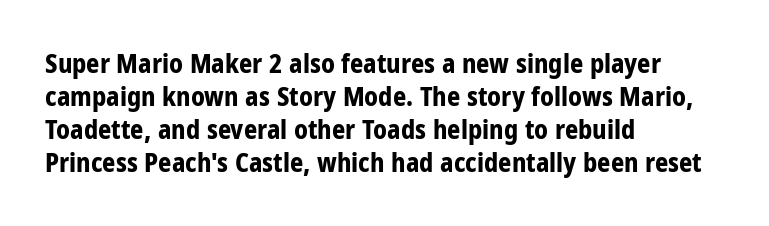
Q: Is the text bold? A: Yes.
Q: Is the text italic (slanted)? A: No, it is upright.
Q: Is the text underlined? A: No.
Q: How is the paragraph aligned? A: Left-aligned.
Q: Is the spacing between letters normal or unusually wide? A: Normal.
Q: Is the spacing between lines tight, normal or loose? A: Normal.
